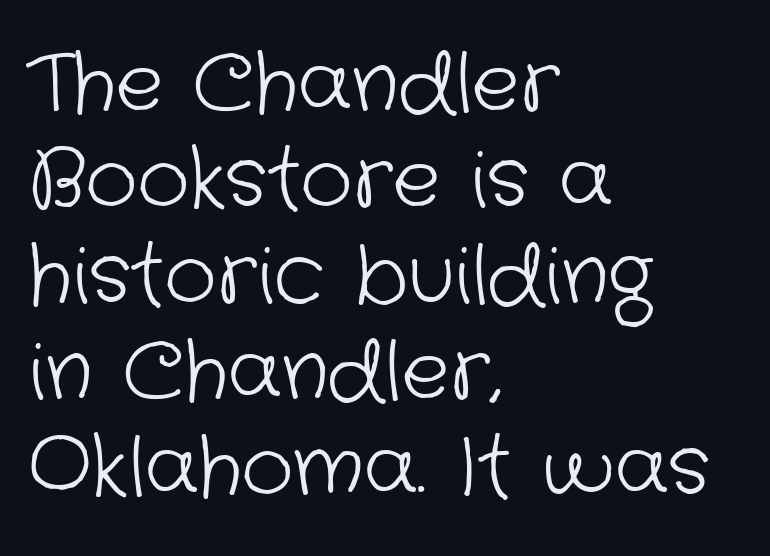
{"serif": "no", "bold": "no", "weight": "light", "width": "normal", "stroke_contrast": "low", "x_height": "medium", "monospaced": "no", "underline": "no", "align": "left", "line_spacing_ratio": 1.2, "letter_spacing": "normal", "letter_spacing_em": 0.0, "glyph_px": 80}
